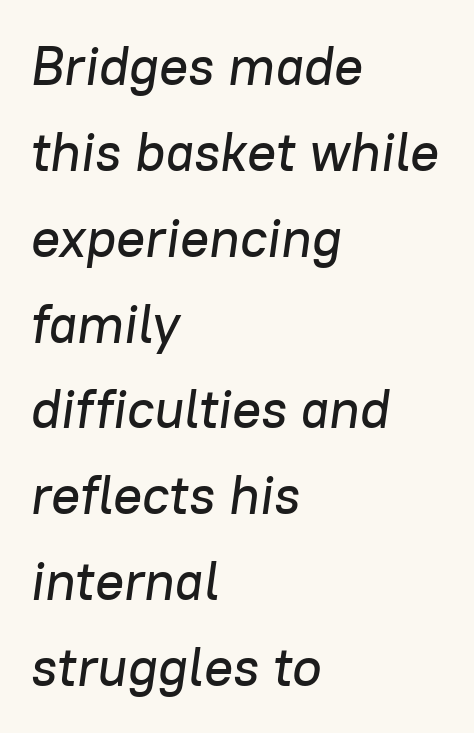
Q: Is the text italic (slanted)? A: Yes, it leans right by about 8 degrees.
Q: Is the text underlined? A: No.
Q: How is the paragraph aligned? A: Left-aligned.
Q: Is the spacing between letters normal or unusually wide? A: Normal.
Q: Is the spacing between lines tight, normal or loose? A: Normal.
Q: Width (condensed, normal, or wide)? A: Normal.
Q: Stroke contrast? A: Low.
Q: x-height? A: Medium.
Q: Monospaced? A: No.
